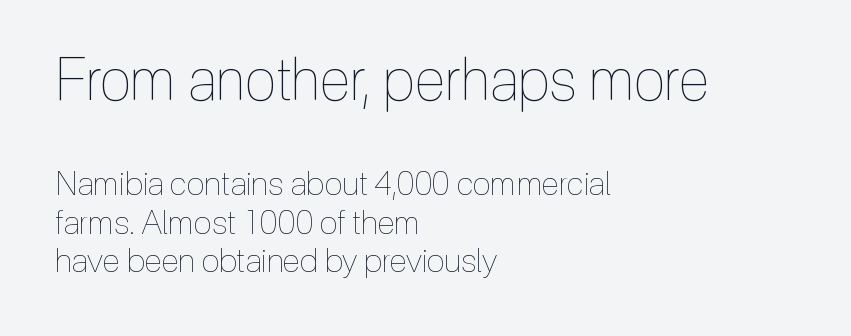
The image shows 58 px thin, condensed type, upright; set left-aligned, line spacing 1.17x, normal letter spacing, not underlined; the first (top) block is 1.76x larger; a medium x-height.
